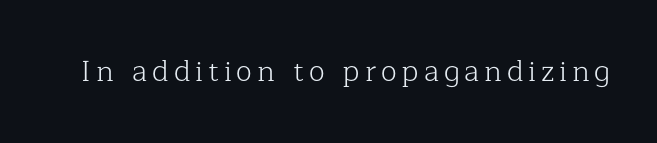
Q: Is the text bold? A: No.
Q: Is the text italic (slanted)? A: No, it is upright.
Q: Is the typeface a serif or a sans-serif typeface? A: Serif.
Q: Is the text underlined? A: No.
Q: Width (condensed, normal, or wide)? A: Normal.
Q: Stroke contrast? A: Low.
Q: x-height? A: Medium.
Q: Monospaced? A: No.
